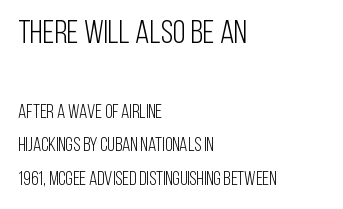
Any mark beneath the type? The region is blank. On a weight scale, this lands at 450 or below. Compare the two chunks: the upper has the greater cap height. Examine the stroke ends and you'll find no serifs.
